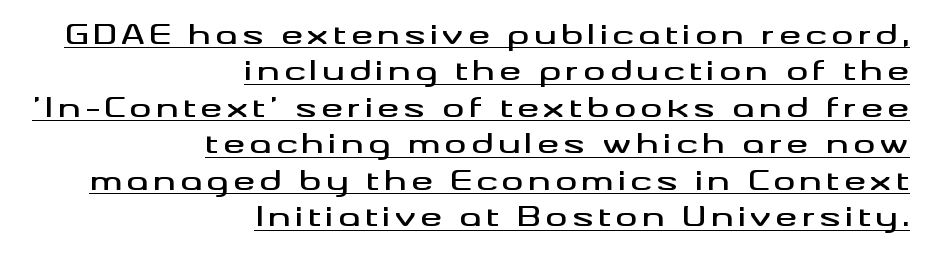
The lettering holds an erect, upright posture throughout. Leading: standard. This sample carries an underscore along the baseline area. Visually the block forms a straight wall on the right and a jagged coastline on the left.
